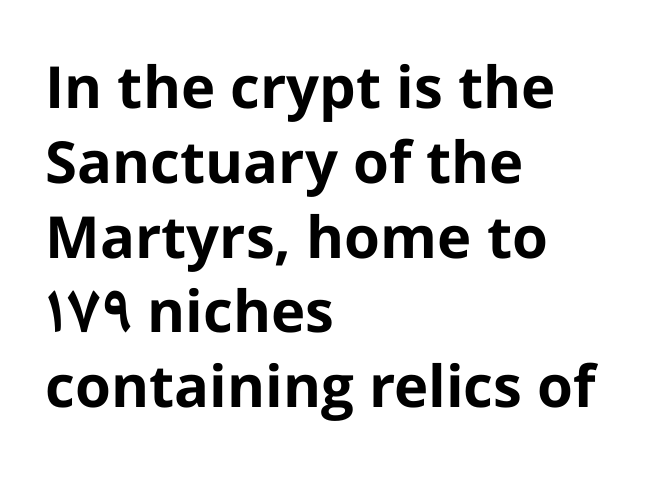
Descenders hang freely into open space. Vertically, the passage feels balanced, rows spaced as you'd expect. Type style note: lacks serifs. On the weight axis this lands at bold, roughly 700.
